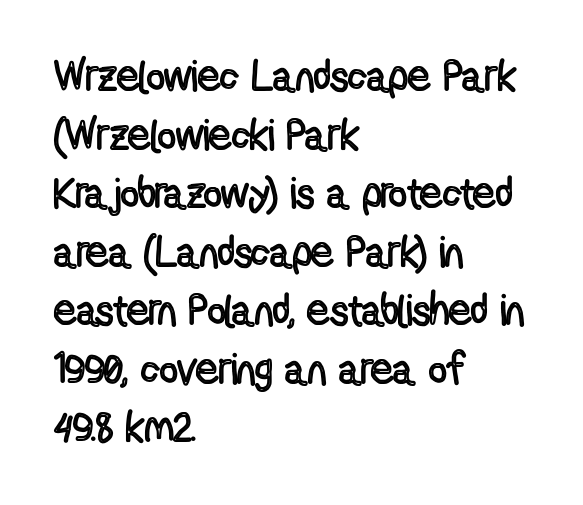
In terms of posture, this sample is upright. Each line starts at the same left margin while the right side varies. A normal amount of white space separates one row of letters from the next. Descenders hang freely into open space. Nothing unusual about the tracking: characters are spaced as the font intends.
